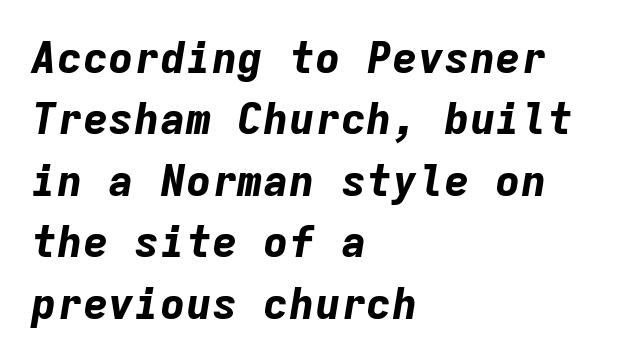
The image shows 43 px bold type, italic (leaning right), monospaced; set left-aligned, normal line spacing (1.43x), normal letter spacing, not underlined; low stroke contrast and a medium x-height.
